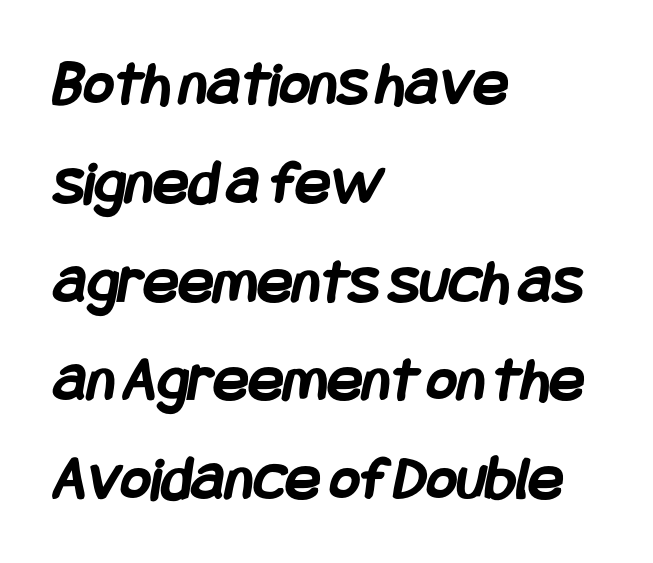
Glyph-to-glyph distance matches everyday printed text. Words float on clear page, feet unadorned. If you drew a ruler down the left edge, every line would touch it. The letters are bold, with thick, heavy strokes. Summary of vertical rhythm: regular, with standard interline spacing.
